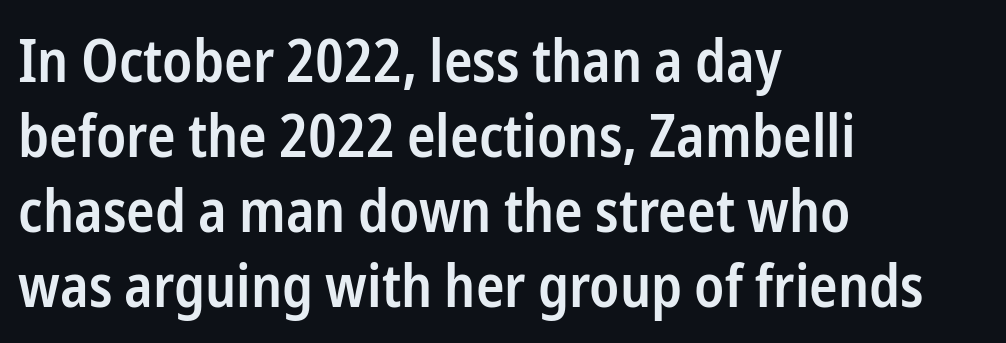
The image shows 59 px semibold, condensed sans-serif type, upright; set left-aligned, normal line spacing (1.27x), normal letter spacing, not underlined; low stroke contrast and a medium x-height.
